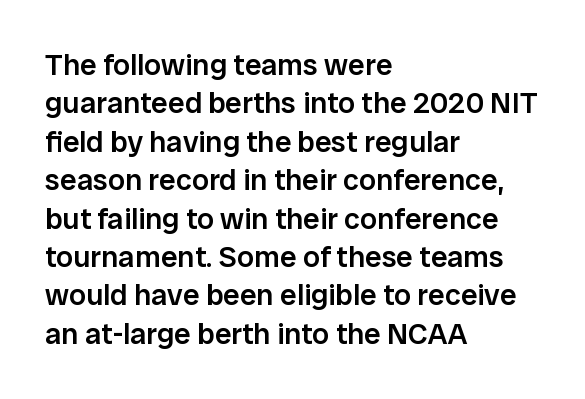
Q: Is the text bold? A: Semi-bold.
Q: Is the text italic (slanted)? A: No, it is upright.
Q: Is the typeface a serif or a sans-serif typeface? A: Sans-serif.
Q: Is the text underlined? A: No.
Q: How is the paragraph aligned? A: Left-aligned.
Q: Is the spacing between letters normal or unusually wide? A: Normal.
Q: Is the spacing between lines tight, normal or loose? A: Normal.
Q: Width (condensed, normal, or wide)? A: Normal.
Q: Stroke contrast? A: Low.
Q: x-height? A: Medium.
Q: Monospaced? A: No.
